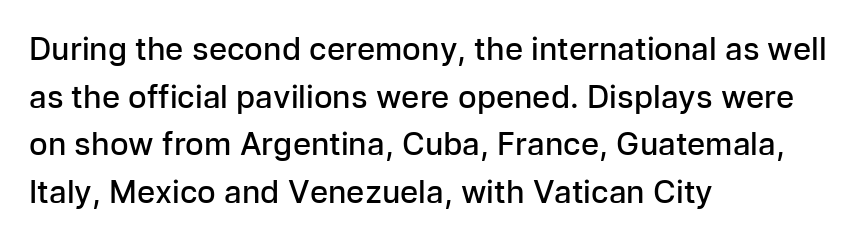
The foot of each line stays bare and open. Note the varied advance widths — an 'i' is clearly narrower than an 'm'. You can tell from the bare stems that sans-serif type was used. Teacher's note: observe the even left margin — that is flush-left alignment. Posture: vertical.
